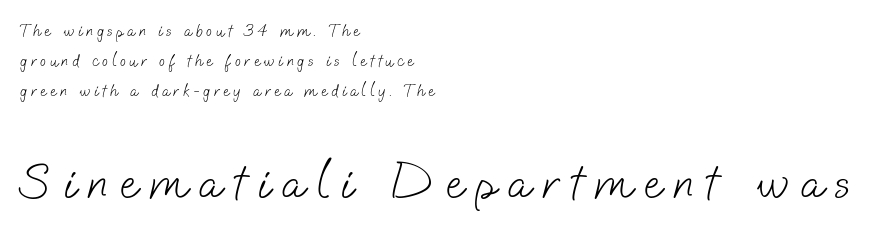
The passage shown has open, widely tracked lettering throughout. These lines stack with their left ends in a neat column. A light-to-regular cut is what we see here. Caption: upper text group reduced, lower text group enlarged. The string is rendered with underlining switched off.
